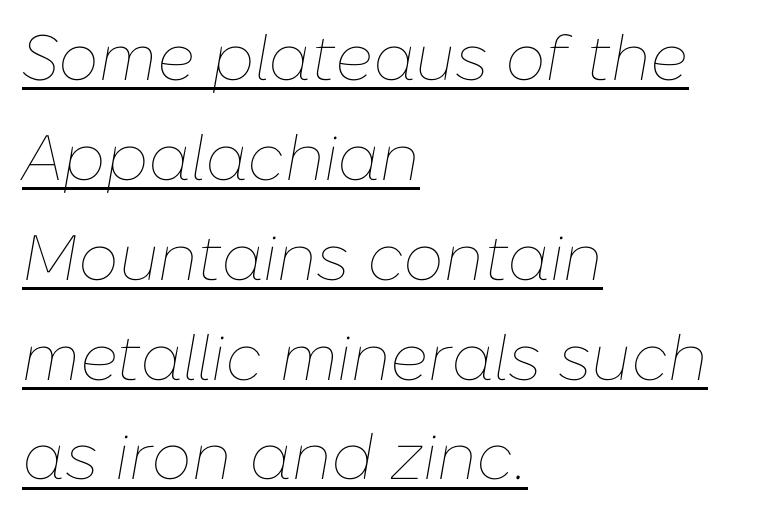
Q: Is the text bold? A: No.
Q: Is the text italic (slanted)? A: Yes, it leans right by about 10 degrees.
Q: Is the text underlined? A: Yes.
Q: How is the paragraph aligned? A: Left-aligned.
Q: Is the spacing between letters normal or unusually wide? A: Normal.
Q: Is the spacing between lines tight, normal or loose? A: Normal.
Q: Width (condensed, normal, or wide)? A: Normal.
Q: Stroke contrast? A: Low.
Q: x-height? A: Medium.
Q: Monospaced? A: No.
